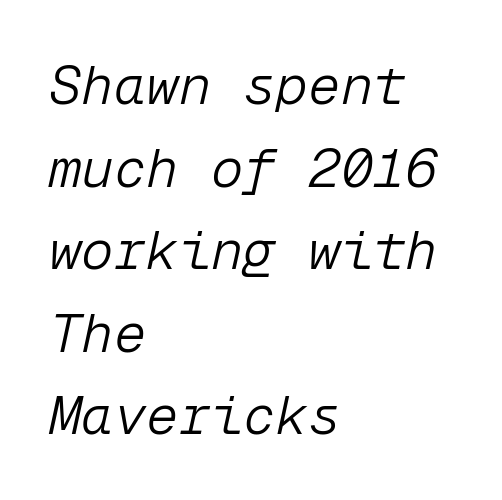
Q: Is the text bold? A: No.
Q: Is the text italic (slanted)? A: Yes, it leans right by about 12 degrees.
Q: Is the text underlined? A: No.
Q: How is the paragraph aligned? A: Left-aligned.
Q: Is the spacing between letters normal or unusually wide? A: Normal.
Q: Is the spacing between lines tight, normal or loose? A: Normal.
Q: Width (condensed, normal, or wide)? A: Normal.
Q: Stroke contrast? A: Low.
Q: x-height? A: Medium.
Q: Monospaced? A: Yes.
